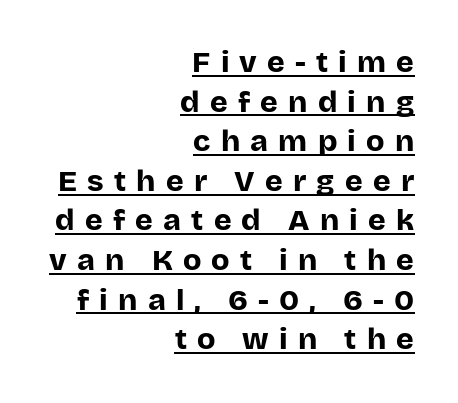
{"serif": "no", "italic": "no", "bold": "yes", "weight": "bold", "width": "normal", "stroke_contrast": "low", "x_height": "large", "monospaced": "no", "underline": "yes", "align": "right", "line_spacing": "normal", "line_spacing_ratio": 1.32, "letter_spacing": "wide", "letter_spacing_em": 0.34, "glyph_px": 30}
